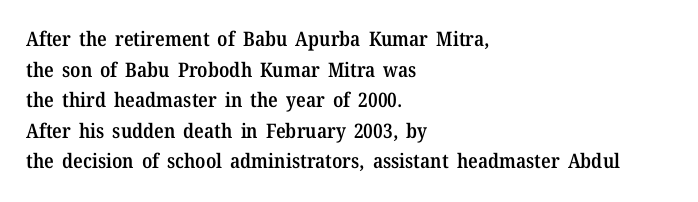
The image shows 20 px text type, upright; set left-aligned, normal line spacing (1.53x), normal letter spacing, not underlined.
